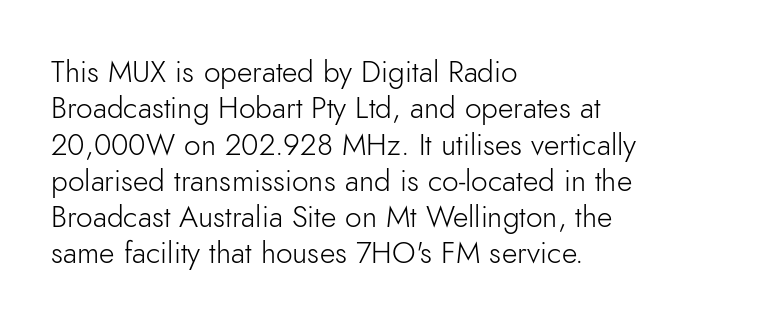
Q: Is the text bold? A: No.
Q: Is the text italic (slanted)? A: No, it is upright.
Q: Is the typeface a serif or a sans-serif typeface? A: Sans-serif.
Q: Is the text underlined? A: No.
Q: How is the paragraph aligned? A: Left-aligned.
Q: Is the spacing between letters normal or unusually wide? A: Normal.
Q: Width (condensed, normal, or wide)? A: Normal.
Q: Stroke contrast? A: Low.
Q: x-height? A: Small.
Q: Monospaced? A: No.
